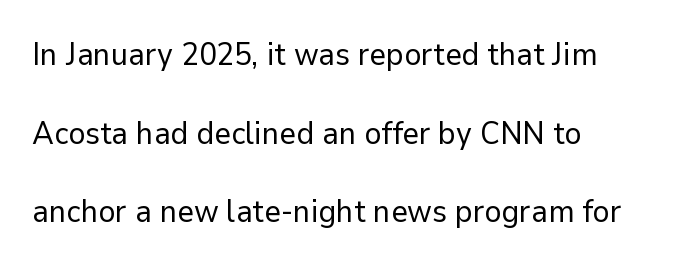
Underlining? Definitely not there. The letters stand straight up with perfectly vertical stems. Nobody touched the tracking dial on this one. No feet cap the strokes, marking this as sans-serif type. These lines are rendered in a variable-pitch font.
